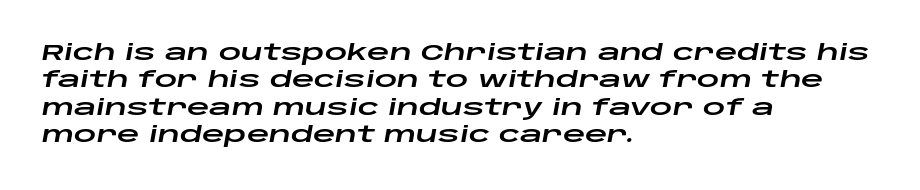
Q: Is the text italic (slanted)? A: Yes, it leans right by about 10 degrees.
Q: Is the text underlined? A: No.
Q: How is the paragraph aligned? A: Left-aligned.
Q: Is the spacing between letters normal or unusually wide? A: Normal.
